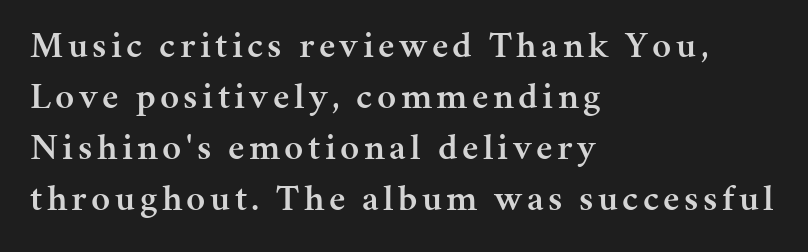
Is the type bold? Partly — it's a semibold, heavier than regular but not fully bold. Old-style or modern, the face here clearly has serifs. Is there much room between lines? A standard amount, neither cramped nor airy. In CSS terms this would be text-align: left. Think of a printed novel: that variable character pitch is what you see here.
